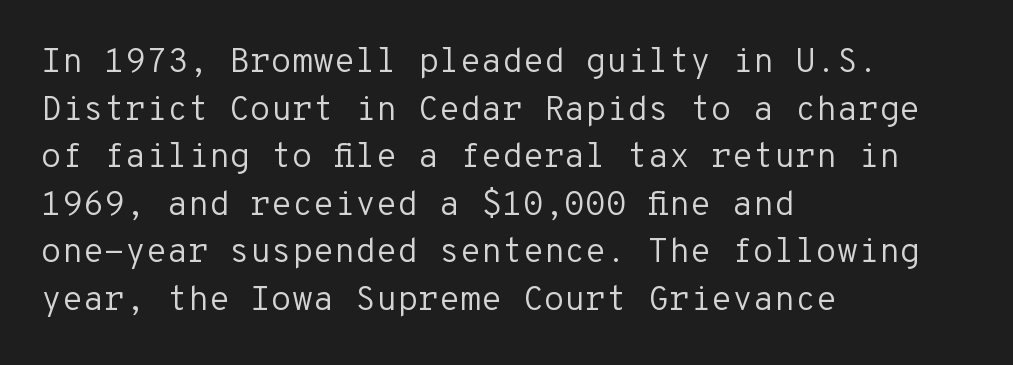
{"serif": "no", "italic": "no", "bold": "no", "weight": "regular", "width": "normal", "stroke_contrast": "low", "x_height": "medium", "monospaced": "yes", "underline": "no", "align": "left", "line_spacing": "normal", "line_spacing_ratio": 1.4, "letter_spacing": "normal", "letter_spacing_em": 0.0, "glyph_px": 34}
